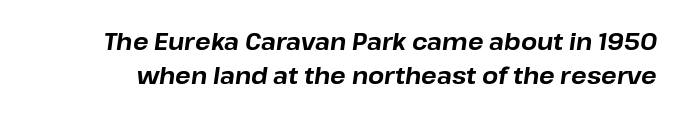
The image shows 23 px bold type, italic (leaning right); set normal line spacing (1.46x), normal letter spacing, not underlined.
